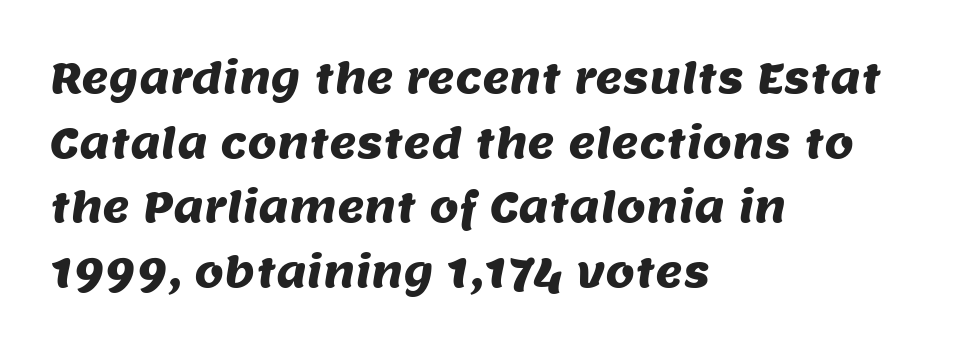
The image shows 42 px sans-serif type; set left-aligned, normal line spacing (1.54x), normal letter spacing, not underlined; medium stroke contrast and a large x-height.
